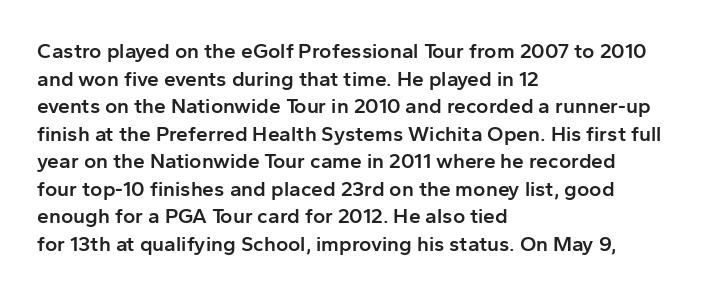
Q: Is the text bold? A: Semi-bold.
Q: Is the text italic (slanted)? A: No, it is upright.
Q: Is the text underlined? A: No.
Q: How is the paragraph aligned? A: Left-aligned.
Q: Is the spacing between letters normal or unusually wide? A: Normal.
Q: Is the spacing between lines tight, normal or loose? A: Normal.
